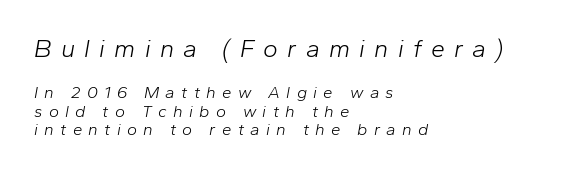
The image shows 25 px text type, italic (leaning right); set left-aligned, tight line spacing (1.11x), unusually wide letter spacing (+0.37 em), not underlined; the first (top) block is 1.47x larger.
